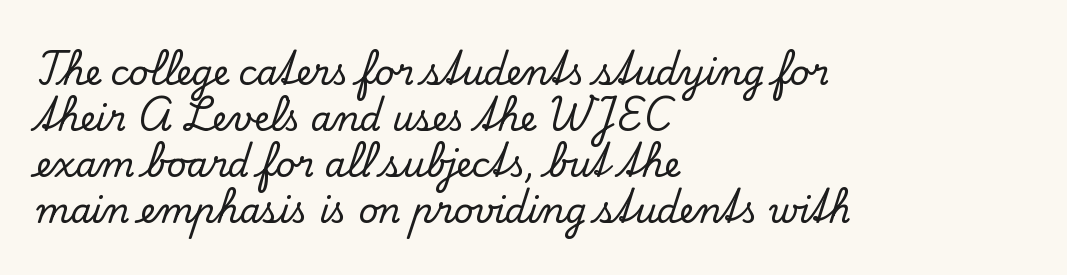
{"serif": "yes", "width": "normal", "stroke_contrast": "low", "x_height": "small", "monospaced": "no", "underline": "no", "align": "left", "line_spacing": "normal", "line_spacing_ratio": 1.35, "letter_spacing": "normal", "letter_spacing_em": 0.0, "glyph_px": 34}
